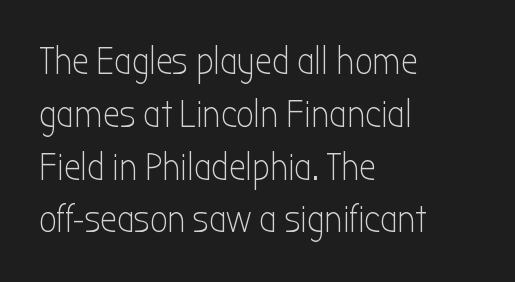
Q: Is the text bold? A: No.
Q: Is the text italic (slanted)? A: No, it is upright.
Q: Is the typeface a serif or a sans-serif typeface? A: Sans-serif.
Q: Is the text underlined? A: No.
Q: How is the paragraph aligned? A: Left-aligned.
Q: Is the spacing between letters normal or unusually wide? A: Normal.
Q: Is the spacing between lines tight, normal or loose? A: Normal.
Q: Width (condensed, normal, or wide)? A: Condensed.
Q: Stroke contrast? A: Low.
Q: x-height? A: Medium.
Q: Monospaced? A: No.
